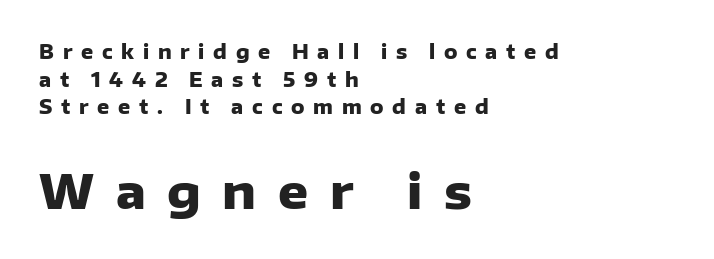
{"serif": "no", "italic": "no", "bold": "yes", "weight": "heavy", "width": "normal", "stroke_contrast": "low", "x_height": "medium", "monospaced": "no", "underline": "no", "align": "left", "line_spacing": "normal", "line_spacing_ratio": 1.46, "letter_spacing": "wide", "letter_spacing_em": 0.46, "larger_block": "second", "size_ratio": 2.47, "glyph_px": 47}
